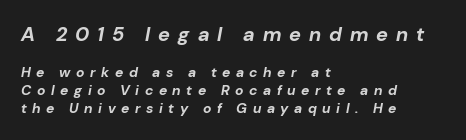
The image shows 20 px bold type, italic (leaning right); set left-aligned, normal line spacing (1.3x), unusually wide letter spacing (+0.4 em), not underlined; the first (top) block is 1.43x larger.
